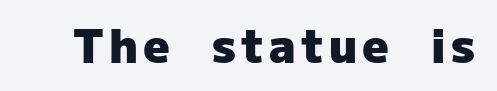
Q: Is the text bold? A: Yes.
Q: Is the text italic (slanted)? A: No, it is upright.
Q: Is the typeface a serif or a sans-serif typeface? A: Sans-serif.
Q: Is the text underlined? A: No.
Q: Width (condensed, normal, or wide)? A: Normal.
Q: Stroke contrast? A: Low.
Q: x-height? A: Medium.
Q: Monospaced? A: No.
